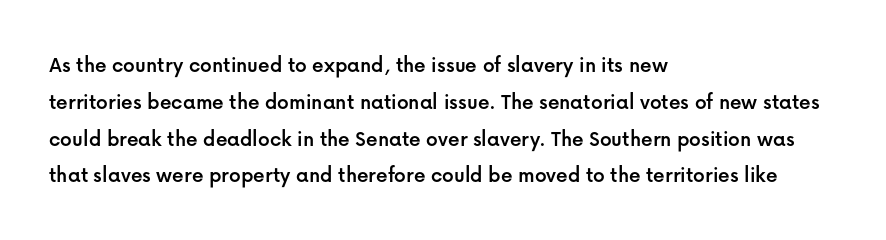
Every character sits straight up, as roman type does. Where is the straight margin? On the left. The rendering uses a moderate line-height, typical for paragraphs. Just letters on the line, the space beneath them empty. Compared with typical body copy, the letter spacing here is the same.
